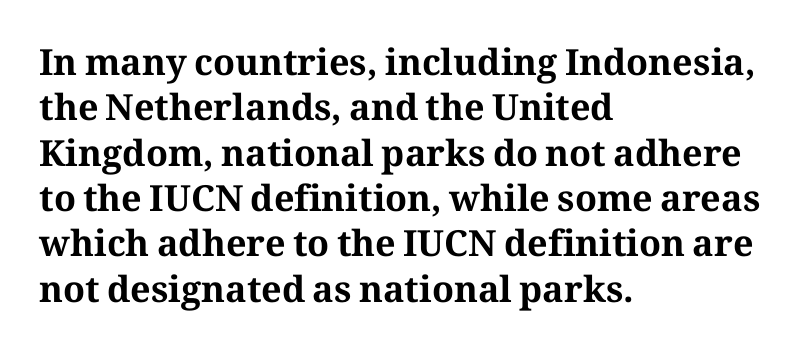
The image shows 36 px bold serif type, upright; set left-aligned, normal line spacing (1.26x), normal letter spacing, not underlined; medium stroke contrast and a medium x-height.
